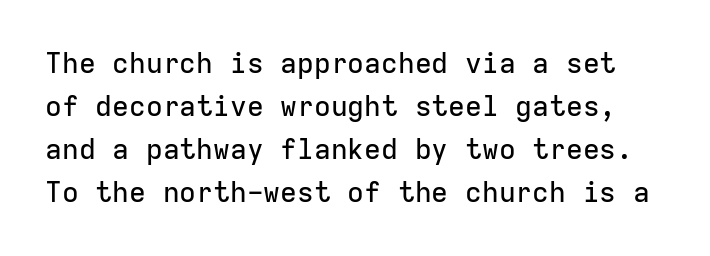
{"serif": "no", "italic": "no", "width": "normal", "stroke_contrast": "low", "x_height": "medium", "monospaced": "yes", "underline": "no", "line_spacing": "normal", "line_spacing_ratio": 1.54, "letter_spacing": "normal", "letter_spacing_em": 0.0, "glyph_px": 28}
